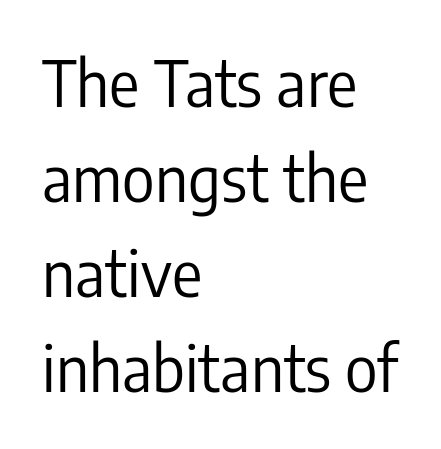
{"serif": "no", "italic": "no", "bold": "no", "weight": "regular", "width": "condensed", "stroke_contrast": "low", "x_height": "medium", "monospaced": "no", "underline": "no", "align": "left", "line_spacing": "normal", "line_spacing_ratio": 1.51, "letter_spacing": "normal", "letter_spacing_em": 0.0, "glyph_px": 63}
